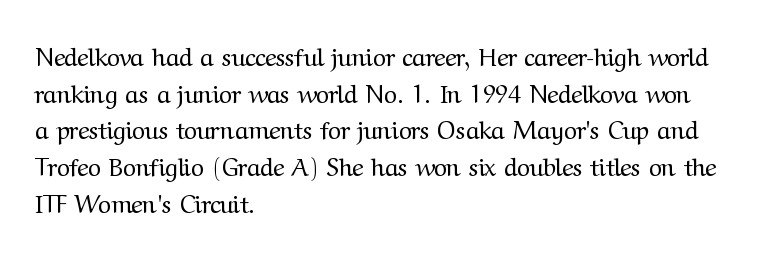
Q: Is the text bold? A: No.
Q: Is the text italic (slanted)? A: No, it is upright.
Q: Is the text underlined? A: No.
Q: How is the paragraph aligned? A: Left-aligned.
Q: Is the spacing between letters normal or unusually wide? A: Normal.
Q: Is the spacing between lines tight, normal or loose? A: Normal.
